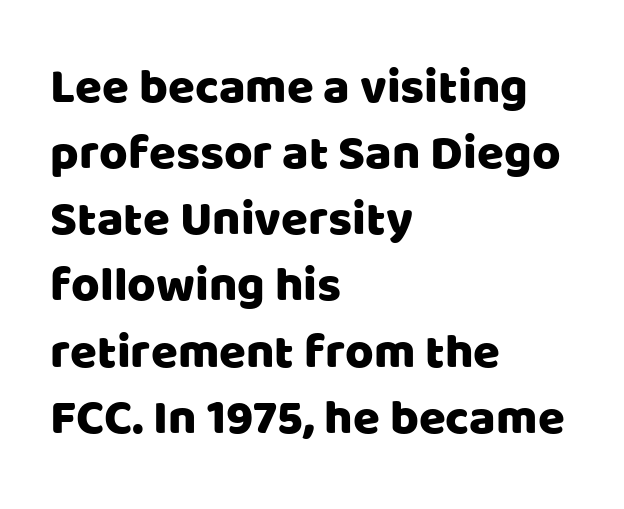
Q: Is the text italic (slanted)? A: No, it is upright.
Q: Is the typeface a serif or a sans-serif typeface? A: Sans-serif.
Q: Is the text underlined? A: No.
Q: How is the paragraph aligned? A: Left-aligned.
Q: Is the spacing between letters normal or unusually wide? A: Normal.
Q: Is the spacing between lines tight, normal or loose? A: Normal.
Q: Width (condensed, normal, or wide)? A: Normal.
Q: Stroke contrast? A: Low.
Q: x-height? A: Large.
Q: Monospaced? A: No.
